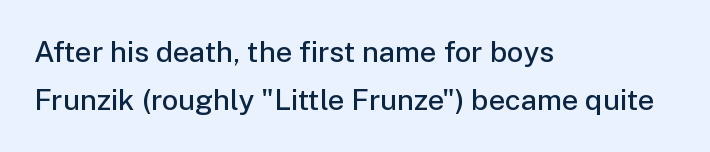
Glance below the letters and you will spot only blank space. The type sits square on the baseline with zero lean. These lines are set flush left with a ragged right edge. Inter-character spacing is left at the font's built-in metrics. Set as a demibold, roughly 600 on the weight scale. The characters display no serif detailing; their extremities are plain.
